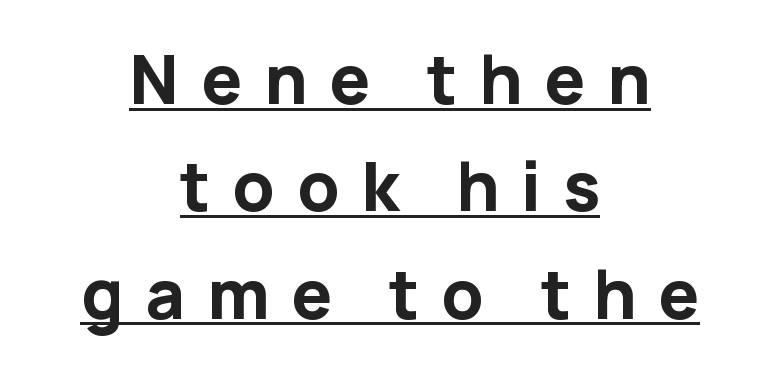
Q: Is the text bold? A: Yes.
Q: Is the text italic (slanted)? A: No, it is upright.
Q: Is the typeface a serif or a sans-serif typeface? A: Sans-serif.
Q: Is the text underlined? A: Yes.
Q: How is the paragraph aligned? A: Centered.
Q: Is the spacing between letters normal or unusually wide? A: Unusually wide.
Q: Is the spacing between lines tight, normal or loose? A: Normal.
Q: Width (condensed, normal, or wide)? A: Normal.
Q: Stroke contrast? A: Low.
Q: x-height? A: Medium.
Q: Monospaced? A: No.
